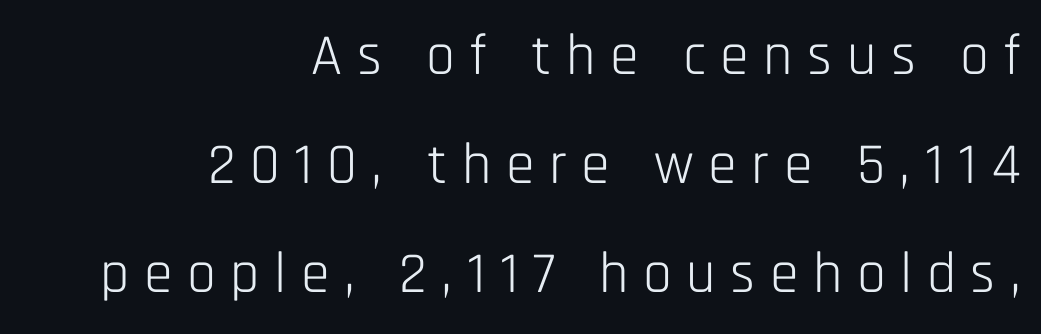
Observe the wide spacing: letters keep a clear distance from each other. A typesetter would mark this as roman, not italic. Casual observation: everything's shoved over to the right. Honestly, there is no underline to notice here at all. These lines are rendered in a variable-pitch font.
